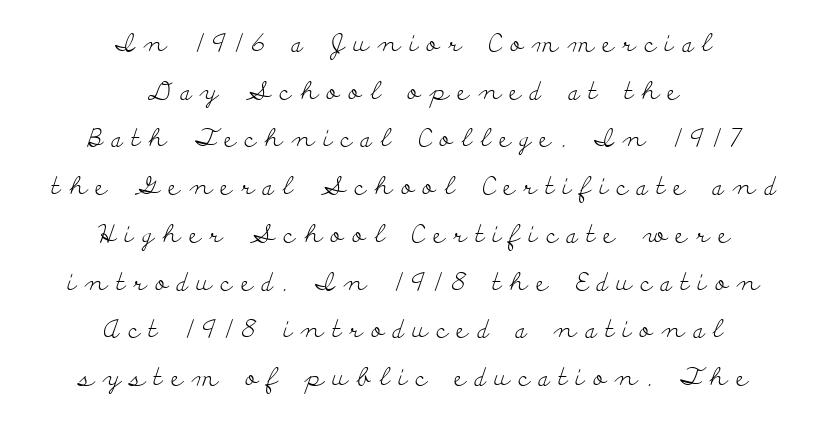
Stems here are at most as thick as an everyday book face. The paragraph has two soft edges and a firm central axis. How are the letters spaced? Widely, with obvious added tracking. A great deal of white space separates one row of letters from the next.
